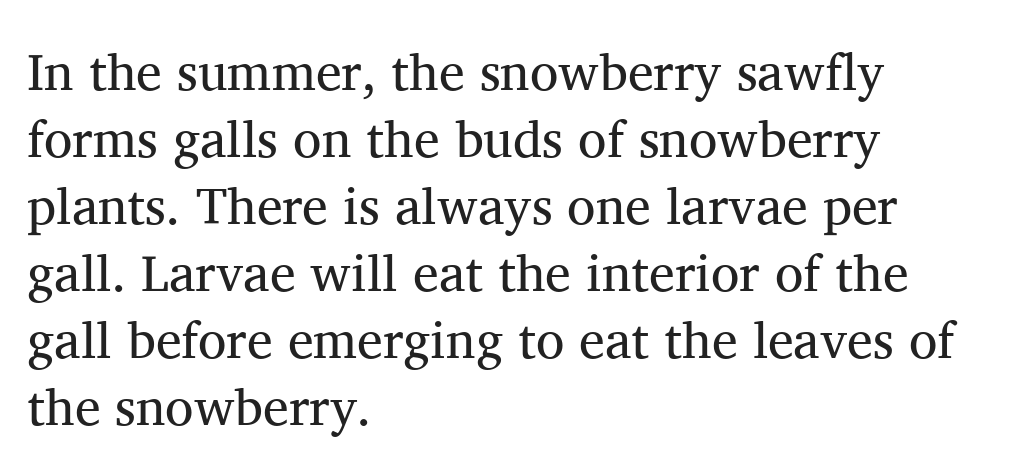
The image shows 52 px regular-weight serif type, upright; set left-aligned, normal line spacing (1.29x), normal letter spacing, not underlined; medium stroke contrast and a medium x-height.
